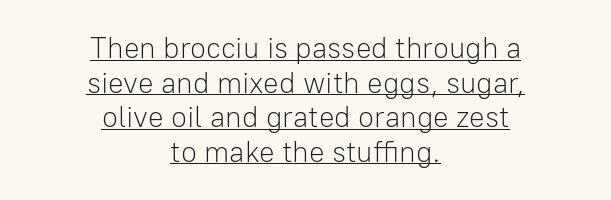
Q: Is the text bold? A: No.
Q: Is the text italic (slanted)? A: No, it is upright.
Q: Is the typeface a serif or a sans-serif typeface? A: Sans-serif.
Q: Is the text underlined? A: Yes.
Q: How is the paragraph aligned? A: Centered.
Q: Is the spacing between letters normal or unusually wide? A: Normal.
Q: Width (condensed, normal, or wide)? A: Normal.
Q: Stroke contrast? A: Low.
Q: x-height? A: Medium.
Q: Monospaced? A: No.
